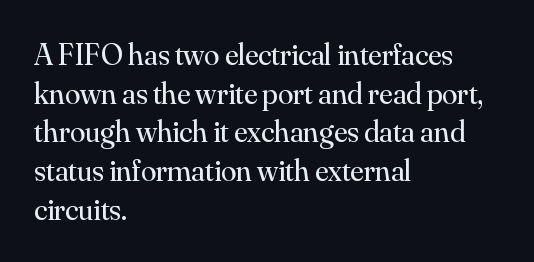
{"serif": "yes", "italic": "no", "bold": "no", "weight": "regular", "width": "normal", "stroke_contrast": "medium", "x_height": "small", "monospaced": "no", "underline": "no", "align": "left", "line_spacing": "normal", "line_spacing_ratio": 1.25, "letter_spacing": "normal", "letter_spacing_em": 0.0, "glyph_px": 31}
